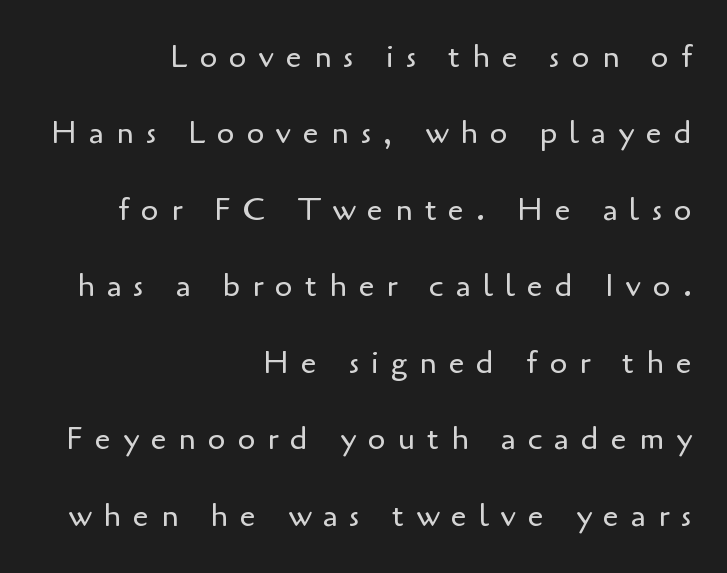
{"serif": "no", "italic": "no", "bold": "no", "weight": "regular", "width": "normal", "stroke_contrast": "low", "x_height": "small", "monospaced": "no", "underline": "no", "align": "right", "line_spacing": "loose", "line_spacing_ratio": 2.39, "letter_spacing": "wide", "letter_spacing_em": 0.37, "glyph_px": 32}
